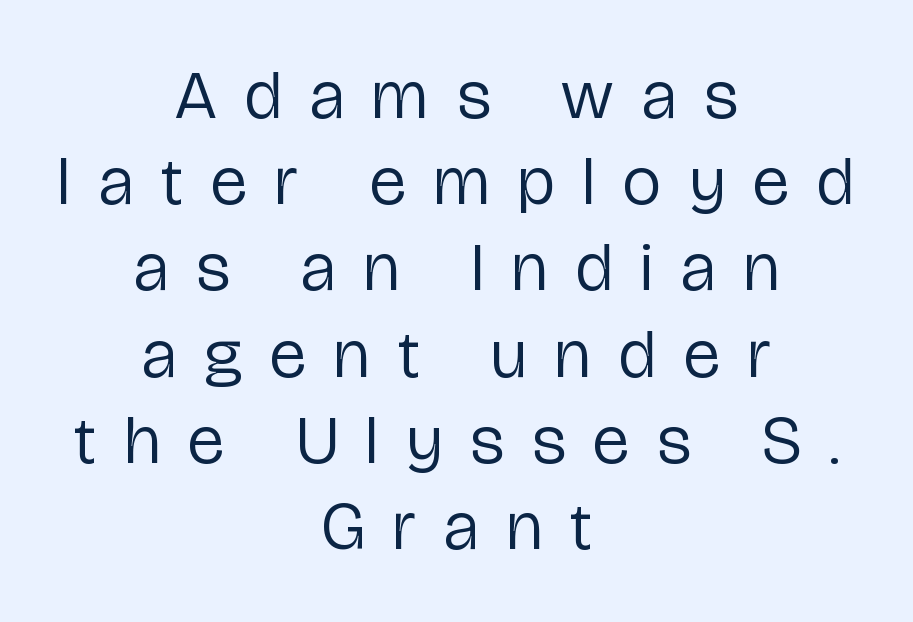
Q: Is the text bold? A: No.
Q: Is the text italic (slanted)? A: No, it is upright.
Q: Is the typeface a serif or a sans-serif typeface? A: Sans-serif.
Q: Is the text underlined? A: No.
Q: How is the paragraph aligned? A: Centered.
Q: Is the spacing between letters normal or unusually wide? A: Unusually wide.
Q: Is the spacing between lines tight, normal or loose? A: Normal.
Q: Width (condensed, normal, or wide)? A: Condensed.
Q: Stroke contrast? A: Low.
Q: x-height? A: Medium.
Q: Monospaced? A: No.
